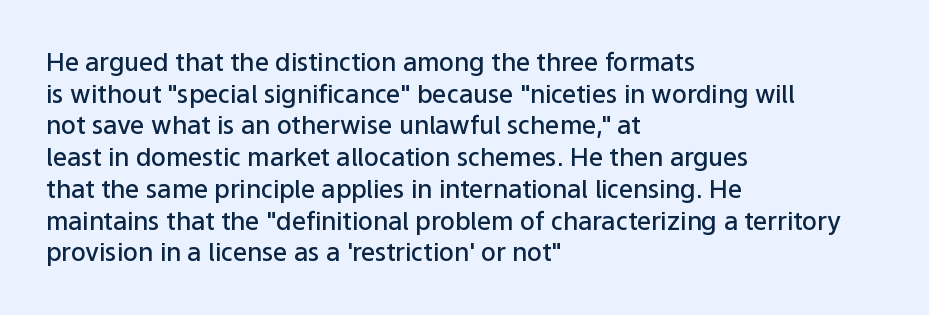
The image shows 25 px text type, upright; set left-aligned, normal line spacing (1.27x), normal letter spacing, not underlined.
